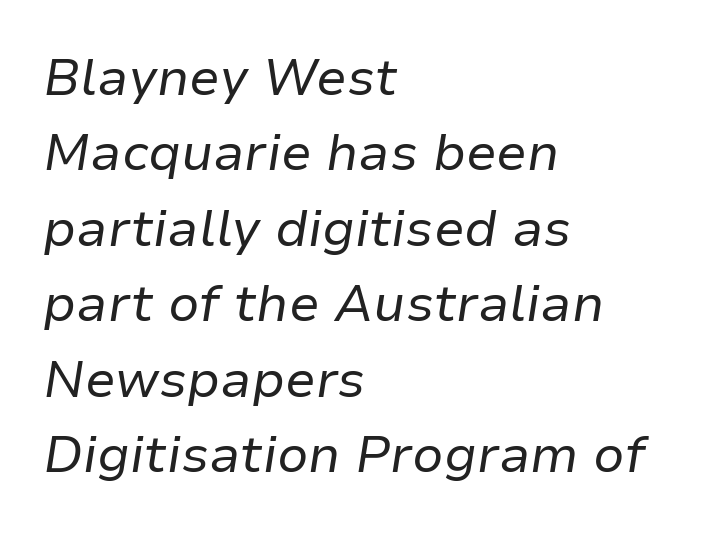
The image shows 51 px regular-weight type, italic (leaning right); set left-aligned, normal line spacing (1.48x), normal letter spacing, not underlined; low stroke contrast and a medium x-height.
